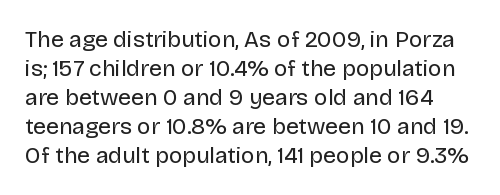
On a weight scale, this lands at 450 or below. This rendering features lettering with no underline. How would I describe the line gaps? Plain and ordinary. Characters follow at the spacing the type designer built in.
